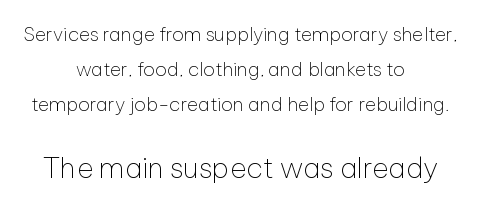
Q: Is the text bold? A: No.
Q: Is the text italic (slanted)? A: No, it is upright.
Q: Is the typeface a serif or a sans-serif typeface? A: Sans-serif.
Q: Is the text underlined? A: No.
Q: How is the paragraph aligned? A: Centered.
Q: Is the spacing between letters normal or unusually wide? A: Normal.
Q: Which block of text is set in a larger size, the first (top) or the second (bottom)? A: The second (bottom) one.
Q: Width (condensed, normal, or wide)? A: Normal.
Q: Stroke contrast? A: Low.
Q: x-height? A: Medium.
Q: Monospaced? A: No.
